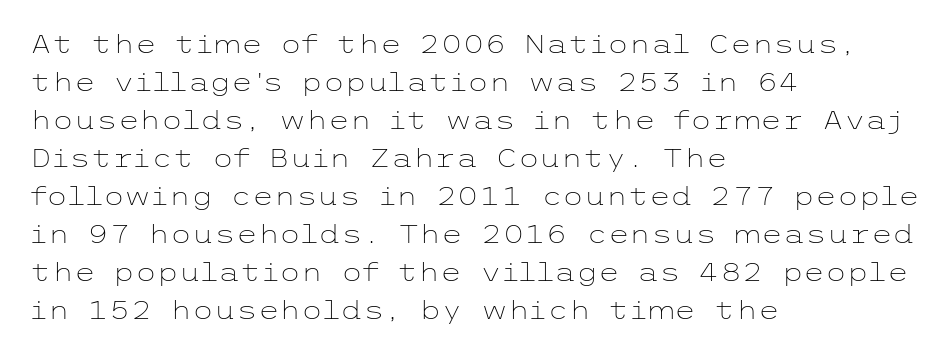
The image shows 25 px text type, upright; set left-aligned, normal line spacing (1.52x), normal letter spacing, not underlined.
